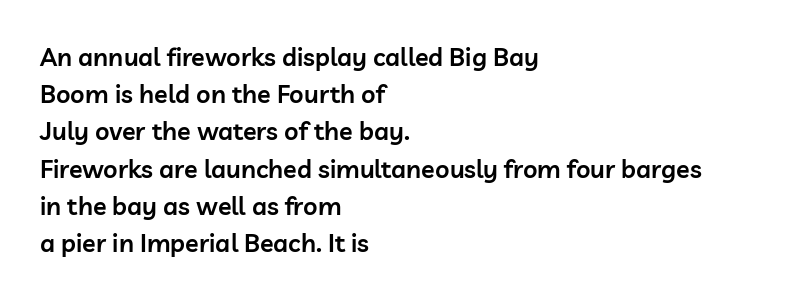
Normally led — the rows are evenly, conventionally spaced. Strokes here are thickened, but only to semibold level. Tracking value appears to be zero — textbook default spacing. A roman cut, with each character standing at attention. Teacher's note: observe the even left margin — that is flush-left alignment.
